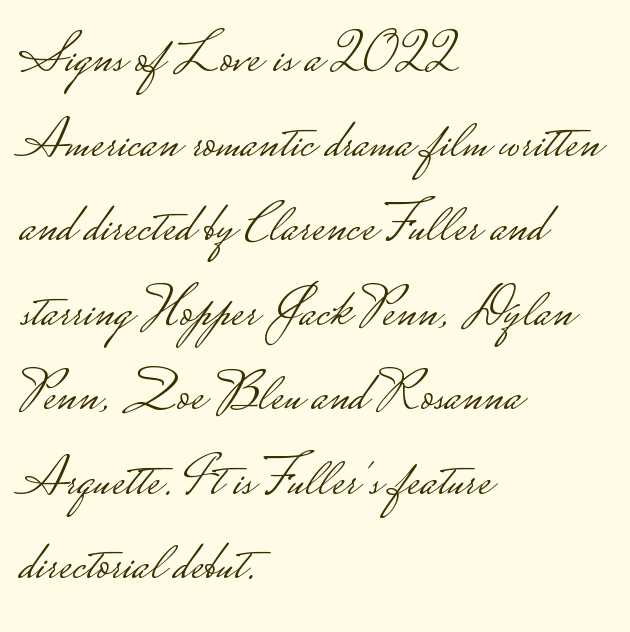
Rule under the text: the space is simply empty. The letters carry no serifs — their stems end cleanly without finishing strokes. Short and long lines alike share a common starting point at left. The face looks like a standard text weight, possibly lighter. The tracking reads as untouched default to a designer's eye.
